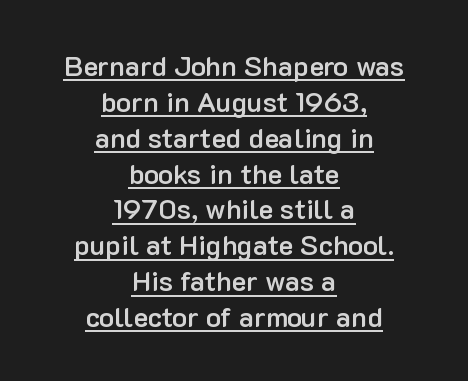
Reading down the block, each line starts at a different indent, mirrored at its end. The leading is moderate, giving the passage an even texture. Decoration check: the copy is underlined. Each glyph is drawn with semibold strokes, heavier than normal yet not fully bold. Proportional: the letters do not fall into vertical columns. Caption: standard tracking, unaltered.
